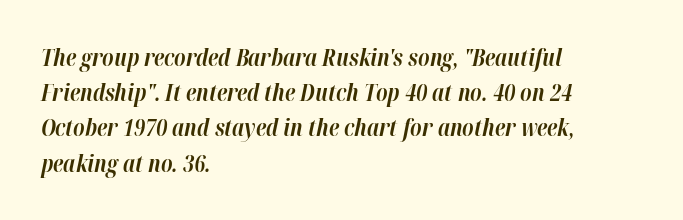
If you drew a ruler down the left edge, every line would touch it. There's an unmistakable incline to the writing here. The space between consecutive lines is moderate. The rendering keeps characters at their native spacing. A clean baseline with only descenders dipping below it.
